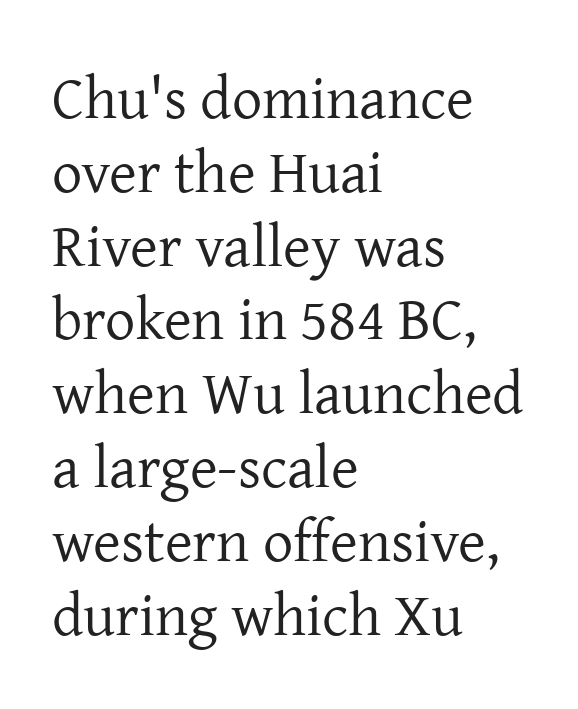
Q: Is the text bold? A: No.
Q: Is the text italic (slanted)? A: No, it is upright.
Q: Is the typeface a serif or a sans-serif typeface? A: Serif.
Q: Is the text underlined? A: No.
Q: How is the paragraph aligned? A: Left-aligned.
Q: Is the spacing between letters normal or unusually wide? A: Normal.
Q: Width (condensed, normal, or wide)? A: Normal.
Q: Stroke contrast? A: Low.
Q: x-height? A: Medium.
Q: Monospaced? A: No.
